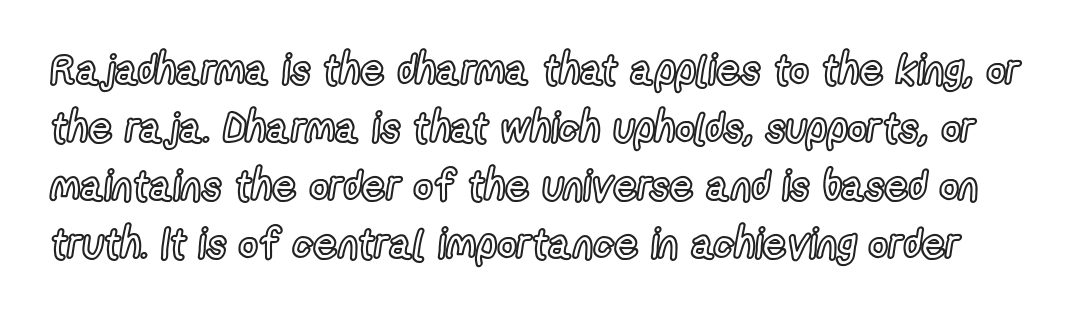
The image shows 42 px condensed type; set normal line spacing (1.38x), normal letter spacing, not underlined; a medium x-height.
